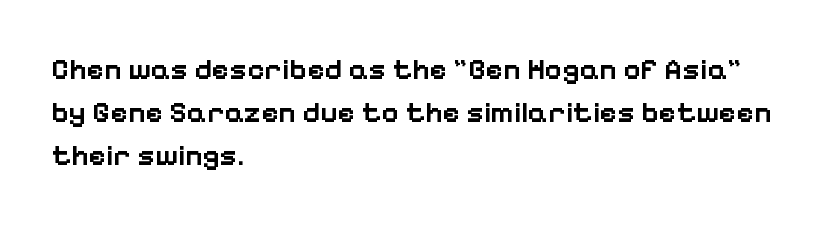
Unmarked baselines from the first word to the last. Proportional: the letters do not fall into vertical columns. Quick note: interline space is typical. The type family on display is of the sans-serif kind. The tracking reads as untouched default to a designer's eye.
